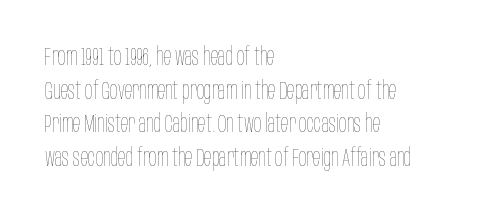
{"italic": "no", "bold": "no", "underline": "no", "align": "left", "line_spacing": "normal", "line_spacing_ratio": 1.35, "letter_spacing": "normal", "letter_spacing_em": 0.0, "glyph_px": 25}
